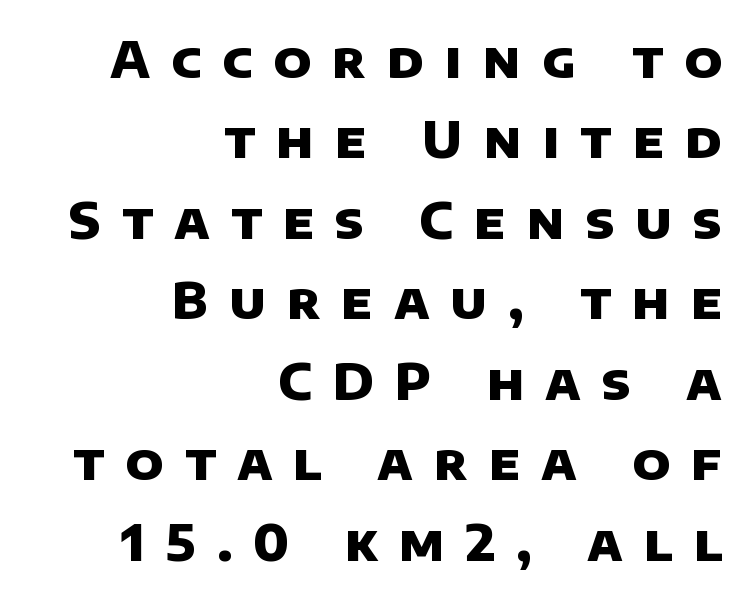
Only glyphs here, with clear space below each row. In terms of letterspacing, this is a distinctly airy, spread setting. This sample is right-justified, so line beginnings fall wherever the words allow. Every letter is thick-stroked: bold, no question. To sum up the face: it is a sans, with no serifs. Character widths vary here, with narrow letters taking less room than wide ones.
